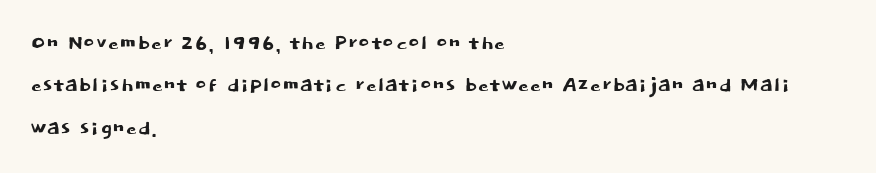
The image shows 27 px text type, upright; set left-aligned, normal line spacing (1.57x), normal letter spacing, not underlined.
